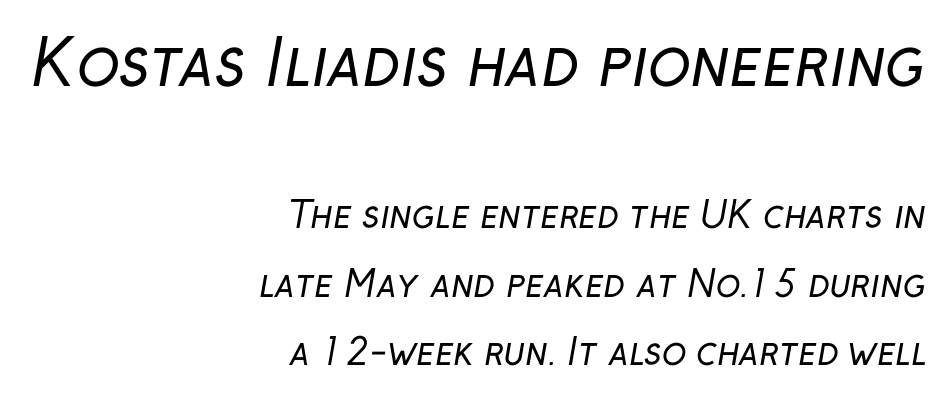
Alignment: flush right. The emphasis by scale lands on block number one, above. No chunkiness to these letters — they're not bold. Do the characters align in a grid? No, the font is proportional. The passage shown is not underscored anywhere.
